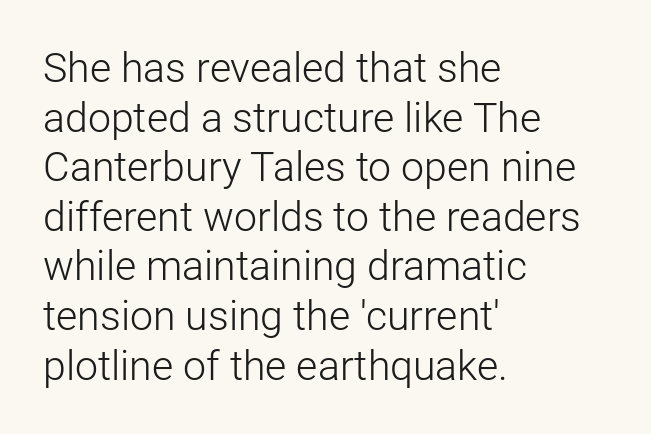
This is not heavy type; no bold has been used. Anything drawn beneath the words? Only blank space. Short and long lines alike share a common starting point at left. Notice how the stems are strictly vertical — no italics here.
